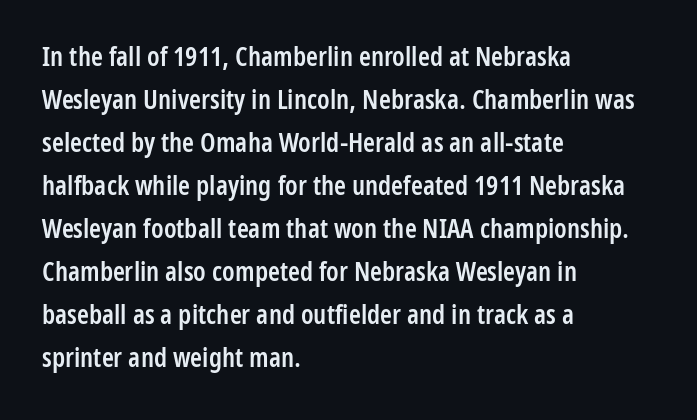
Q: Is the text bold? A: Semi-bold.
Q: Is the text italic (slanted)? A: No, it is upright.
Q: Is the text underlined? A: No.
Q: How is the paragraph aligned? A: Left-aligned.
Q: Is the spacing between letters normal or unusually wide? A: Normal.
Q: Is the spacing between lines tight, normal or loose? A: Normal.
